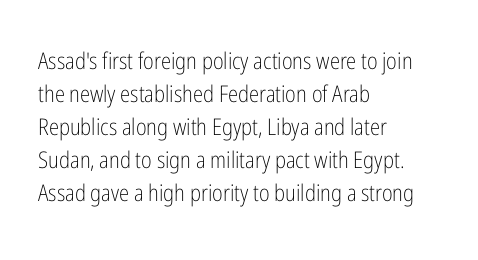
{"italic": "no", "bold": "no", "underline": "no", "align": "left", "line_spacing": "normal", "line_spacing_ratio": 1.44, "letter_spacing": "normal", "letter_spacing_em": 0.0, "glyph_px": 23}
